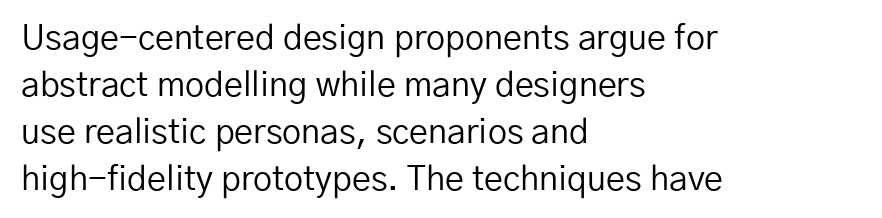
The image shows 34 px regular-weight sans-serif type, upright; set left-aligned, normal line spacing (1.38x), normal letter spacing, not underlined; low stroke contrast and a medium x-height.
